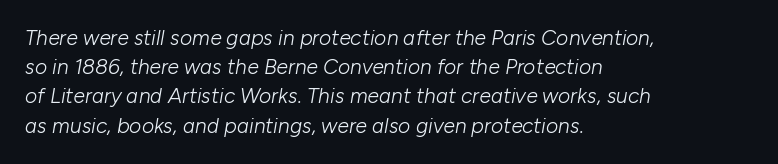
The leading is moderate, giving the passage an even texture. The weight tops out at a normal text grade. A typesetter would mark this as italic. No extra tracking has been applied to these lines.
